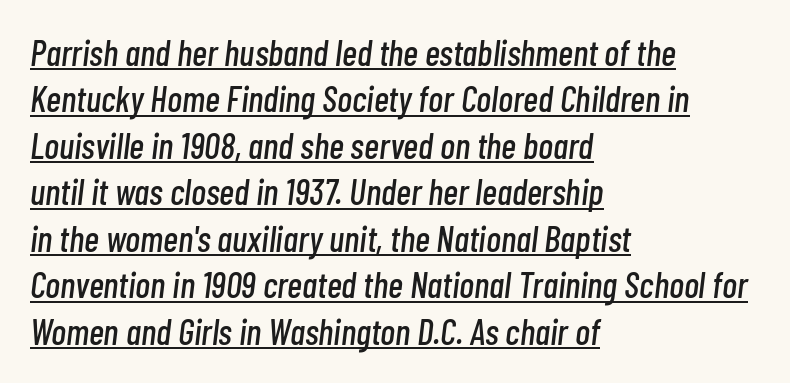
The image shows 36 px condensed type, italic (leaning right); set left-aligned, normal line spacing (1.29x), normal letter spacing, underlined; low stroke contrast and a medium x-height.
